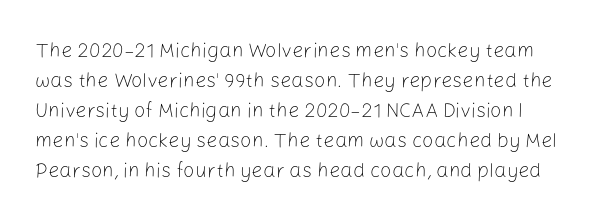
The image shows 20 px text type, upright; set normal line spacing (1.5x), normal letter spacing, not underlined.
